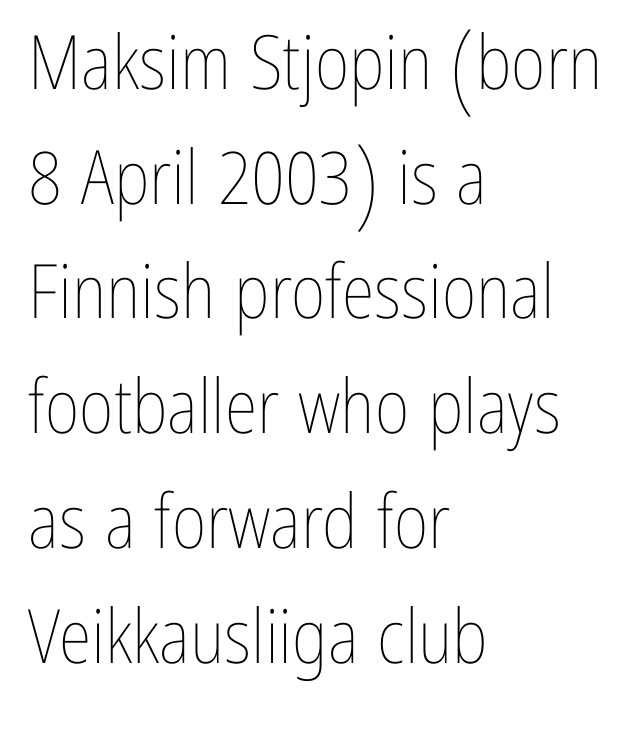
Q: Is the text bold? A: No.
Q: Is the text italic (slanted)? A: No, it is upright.
Q: Is the text underlined? A: No.
Q: How is the paragraph aligned? A: Left-aligned.
Q: Is the spacing between letters normal or unusually wide? A: Normal.
Q: Is the spacing between lines tight, normal or loose? A: Normal.
Q: Width (condensed, normal, or wide)? A: Condensed.
Q: Stroke contrast? A: Low.
Q: x-height? A: Medium.
Q: Monospaced? A: No.
